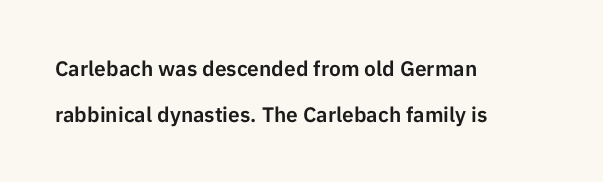
The image shows 21 px text type, upright; set left-aligned, loose line spacing (2.19x), normal letter spacing, not underlined.
